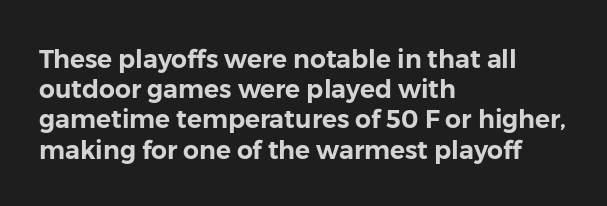
Q: Is the text italic (slanted)? A: No, it is upright.
Q: Is the text underlined? A: No.
Q: How is the paragraph aligned? A: Left-aligned.
Q: Is the spacing between letters normal or unusually wide? A: Normal.
